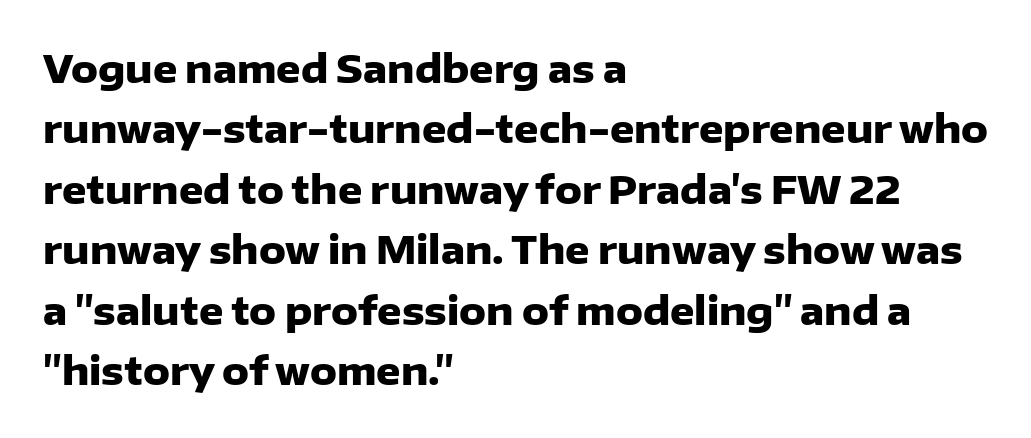
Does the copy run flush right? No — it runs flush left. A typesetter would mark this as roman, not italic. In terms of weight, the rendering is a true, heavy bold. Type style note: lacks serifs. Descender tails drop into unmarked territory. No extra tracking has been applied to these lines.
